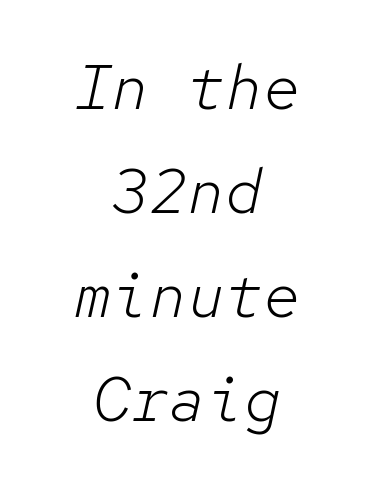
Here the glyphs are tracked normally, forming tight word shapes. Weight: not bold — regular or lighter. Reading down the column, the eye jumps a familiar distance to each next line. Looks like terminal output: every glyph gets an equal slot.
